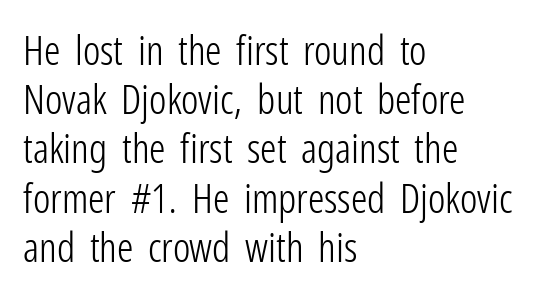
The image shows 41 px light, condensed sans-serif type, upright; set left-aligned, line spacing 1.2x, normal letter spacing, not underlined; low stroke contrast and a medium x-height.
